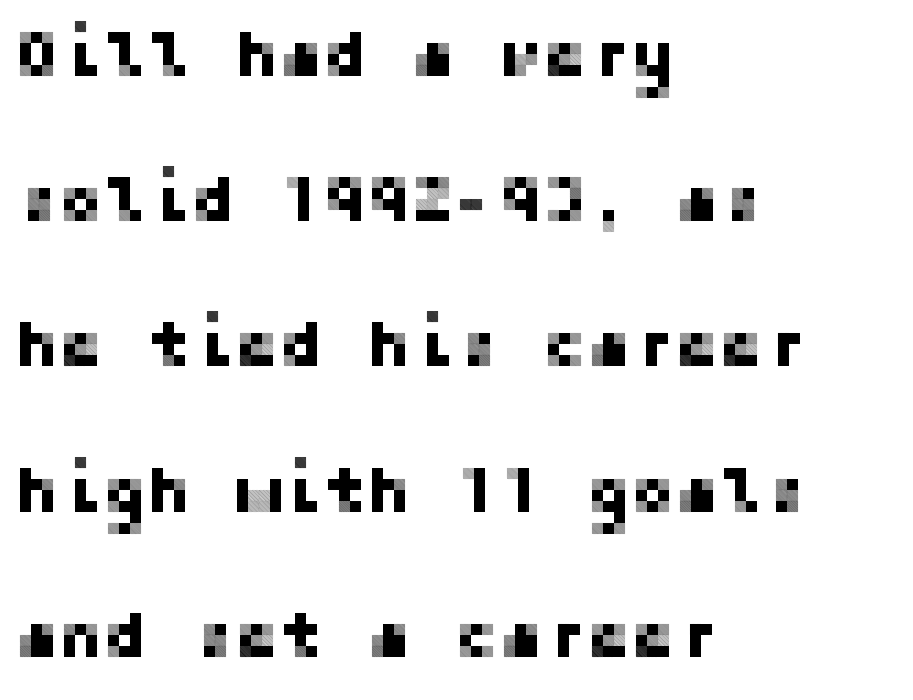
Q: Is the text italic (slanted)? A: No, it is upright.
Q: Is the typeface a serif or a sans-serif typeface? A: Sans-serif.
Q: Is the text underlined? A: No.
Q: How is the paragraph aligned? A: Left-aligned.
Q: Is the spacing between letters normal or unusually wide? A: Normal.
Q: Is the spacing between lines tight, normal or loose? A: Loose.
Q: Width (condensed, normal, or wide)? A: Normal.
Q: Stroke contrast? A: Low.
Q: x-height? A: Medium.
